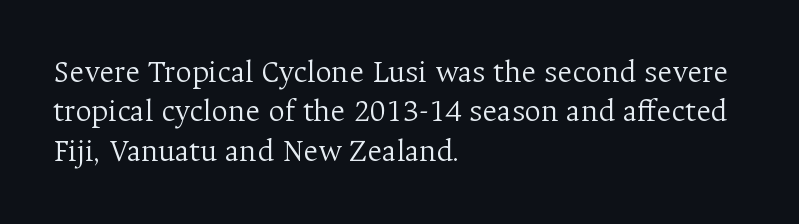
{"serif": "yes", "italic": "no", "bold": "no", "weight": "light", "width": "normal", "stroke_contrast": "medium", "x_height": "medium", "monospaced": "no", "underline": "no", "align": "left", "line_spacing_ratio": 1.23, "letter_spacing": "normal", "letter_spacing_em": 0.0, "glyph_px": 32}
